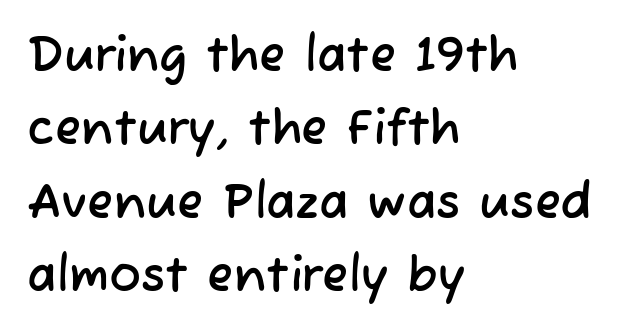
The image shows 48 px sans-serif type; set left-aligned, normal line spacing (1.53x), normal letter spacing, not underlined; low stroke contrast and a medium x-height.
